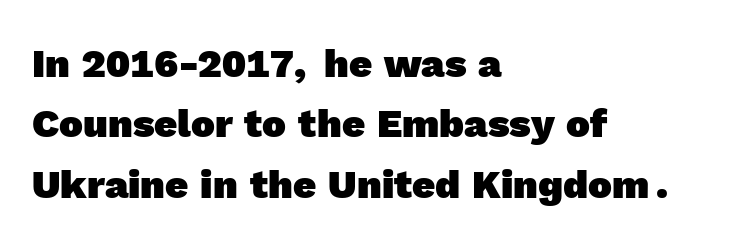
{"serif": "no", "bold": "yes", "weight": "heavy", "width": "normal", "x_height": "medium", "monospaced": "no", "underline": "no", "align": "left", "line_spacing": "normal", "line_spacing_ratio": 1.51, "letter_spacing": "normal", "letter_spacing_em": 0.0, "glyph_px": 40}
